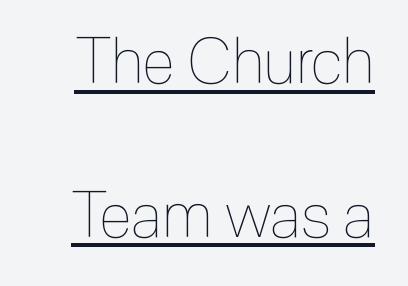
Q: Is the text bold? A: No.
Q: Is the text italic (slanted)? A: No, it is upright.
Q: Is the text underlined? A: Yes.
Q: Is the spacing between letters normal or unusually wide? A: Normal.
Q: Is the spacing between lines tight, normal or loose? A: Loose.
Q: Width (condensed, normal, or wide)? A: Condensed.
Q: x-height? A: Medium.
Q: Monospaced? A: No.
